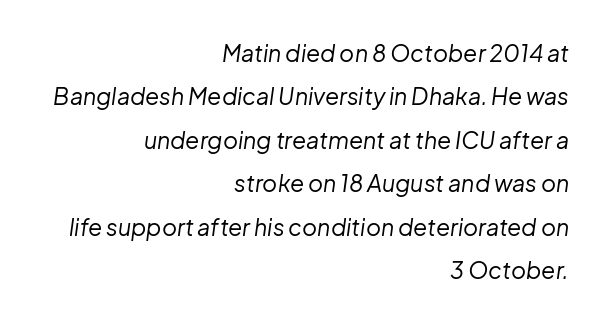
Nothing unusual about the tracking: characters are spaced as the font intends. Is the block centered? No — it sits flush against the right margin. Letters have the restrained weight of plain body copy at most. The face used here has a pronounced slope to its letters.
